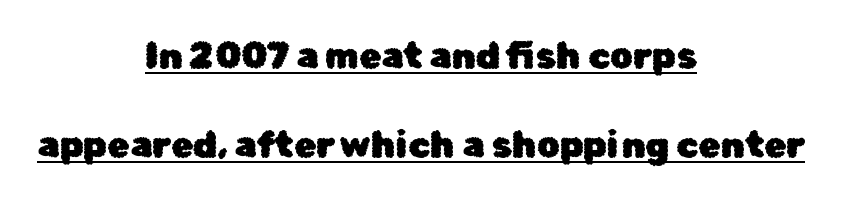
{"serif": "no", "italic": "no", "width": "normal", "stroke_contrast": "low", "x_height": "medium", "monospaced": "no", "underline": "yes", "align": "center", "line_spacing": "loose", "line_spacing_ratio": 2.46, "letter_spacing": "normal", "letter_spacing_em": 0.0, "glyph_px": 36}
